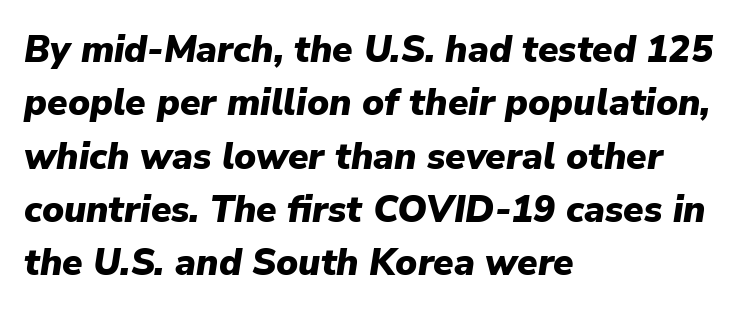
The image shows 37 px heavy type, italic (leaning right); set left-aligned, normal line spacing (1.44x), normal letter spacing, not underlined; low stroke contrast and a medium x-height.
